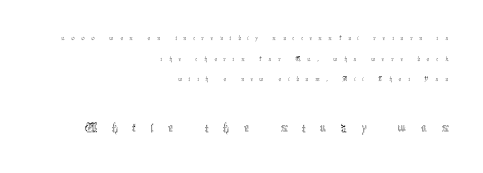
{"italic": "no", "bold": "no", "weight": "thin", "width": "condensed", "x_height": "medium", "monospaced": "no", "underline": "no", "align": "right", "line_spacing": "normal", "line_spacing_ratio": 1.48, "letter_spacing": "wide", "letter_spacing_em": 0.47, "larger_block": "second", "size_ratio": 2.14, "glyph_px": 30}
